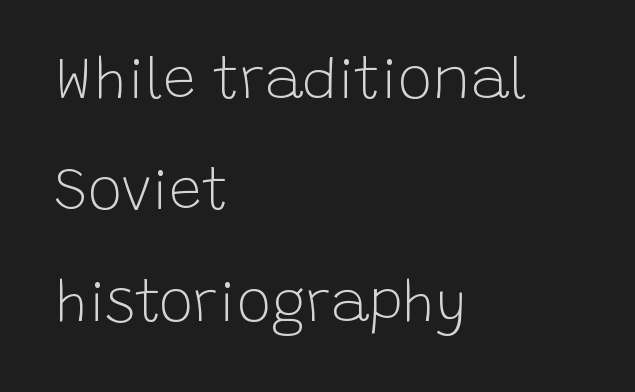
Q: Is the text bold? A: No.
Q: Is the text italic (slanted)? A: No, it is upright.
Q: Is the typeface a serif or a sans-serif typeface? A: Sans-serif.
Q: Is the text underlined? A: No.
Q: How is the paragraph aligned? A: Left-aligned.
Q: Is the spacing between letters normal or unusually wide? A: Normal.
Q: Is the spacing between lines tight, normal or loose? A: Loose.
Q: Width (condensed, normal, or wide)? A: Normal.
Q: Stroke contrast? A: Low.
Q: x-height? A: Large.
Q: Monospaced? A: No.
